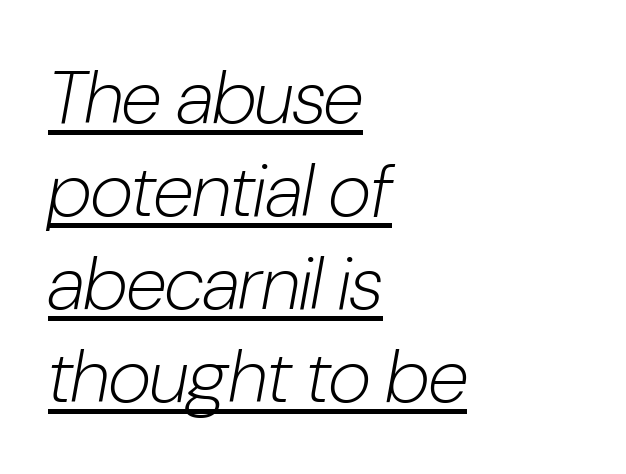
Underlining? Definitely there. The rendering keeps characters at their native spacing. The whole block is typeset with a tilt. Is the stroke heavy? The answer is a plain regular-or-lighter. These lines are rendered in a variable-pitch font.
